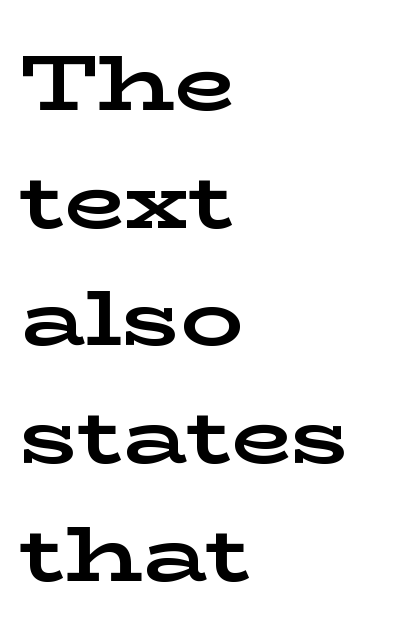
The image shows 79 px bold, wide serif type, upright; set left-aligned, normal line spacing (1.49x), normal letter spacing, not underlined; low stroke contrast and a medium x-height.
